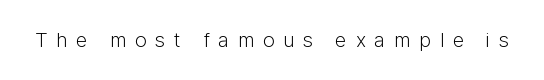
The image shows 21 px text type, upright; set unusually wide letter spacing (+0.41 em), not underlined.
